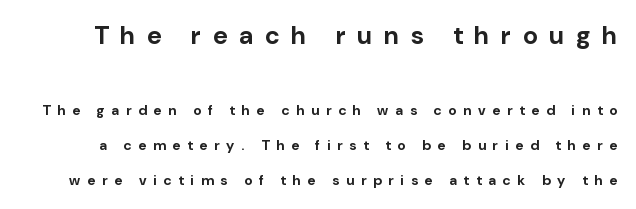
The image shows 25 px bold type, upright; set loose line spacing (2.49x), unusually wide letter spacing (+0.49 em), not underlined; the first (top) block is 1.79x larger.
